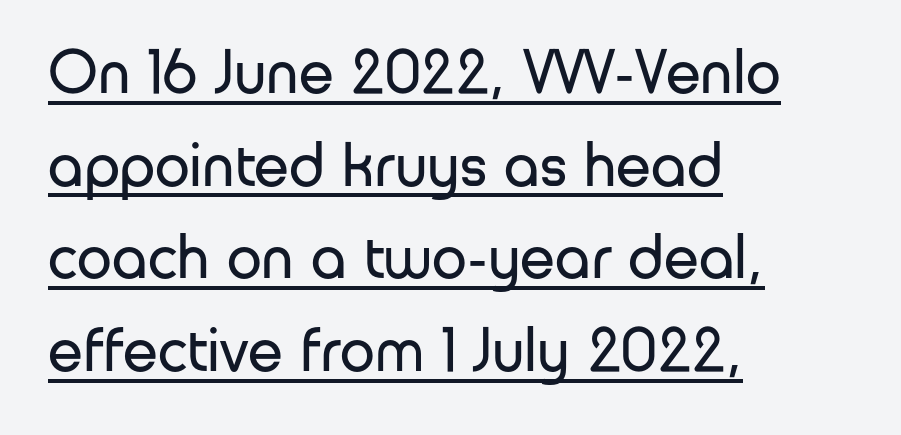
Q: Is the text bold? A: No.
Q: Is the text italic (slanted)? A: No, it is upright.
Q: Is the typeface a serif or a sans-serif typeface? A: Sans-serif.
Q: Is the text underlined? A: Yes.
Q: How is the paragraph aligned? A: Left-aligned.
Q: Is the spacing between letters normal or unusually wide? A: Normal.
Q: Is the spacing between lines tight, normal or loose? A: Normal.
Q: Width (condensed, normal, or wide)? A: Normal.
Q: Stroke contrast? A: Low.
Q: x-height? A: Medium.
Q: Monospaced? A: No.
